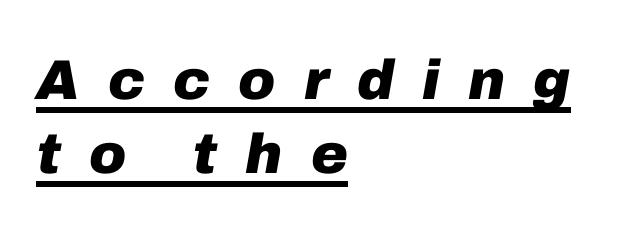
The image shows 56 px heavy type, italic (leaning right); set left-aligned, normal line spacing (1.33x), unusually wide letter spacing (+0.5 em), underlined; low stroke contrast and a medium x-height.
